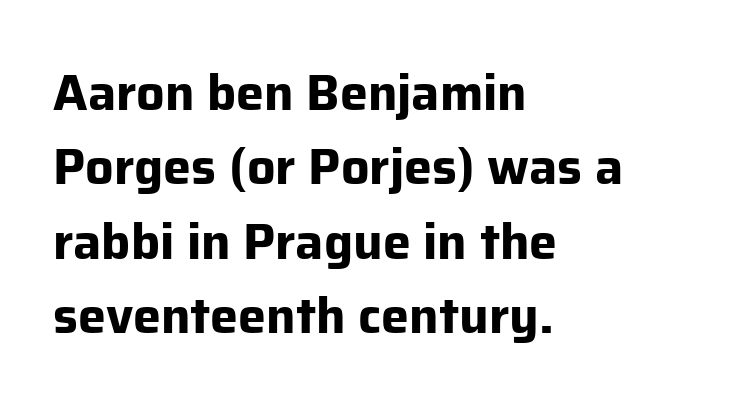
Default kerning and tracking; the words read as compact shapes. To sum up the face: it is a sans, with no serifs. The passage shown is typed in a proportional face where columns would drift. These lines sit exactly where default settings would place them.
